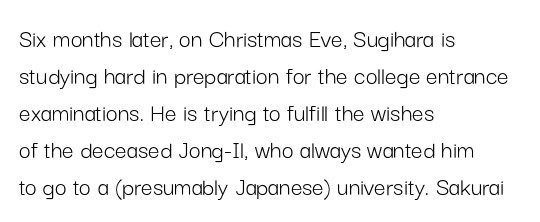
The image shows 26 px text type, upright; set left-aligned, normal line spacing (1.42x), normal letter spacing, not underlined.
